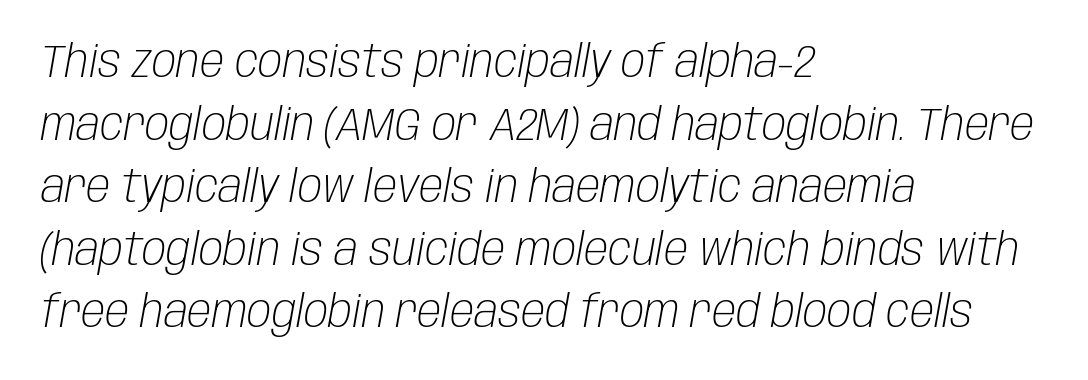
{"italic": "yes", "lean": "right", "slant_degrees": 10, "bold": "no", "weight": "light", "width": "condensed", "stroke_contrast": "low", "x_height": "large", "monospaced": "no", "underline": "no", "align": "left", "line_spacing": "normal", "line_spacing_ratio": 1.39, "letter_spacing": "normal", "letter_spacing_em": 0.0, "glyph_px": 45}
